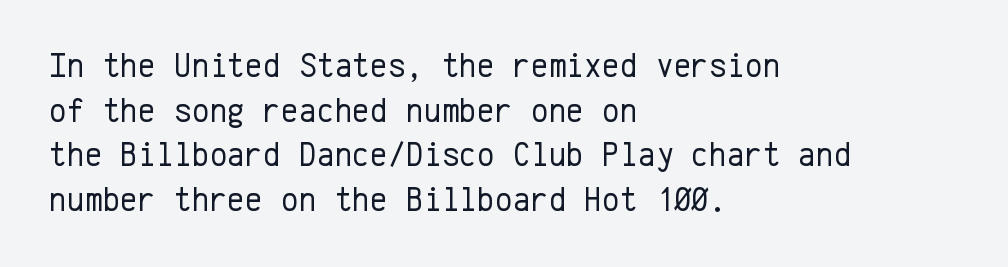
Q: Is the text bold? A: No.
Q: Is the text italic (slanted)? A: No, it is upright.
Q: Is the typeface a serif or a sans-serif typeface? A: Sans-serif.
Q: Is the text underlined? A: No.
Q: How is the paragraph aligned? A: Left-aligned.
Q: Is the spacing between letters normal or unusually wide? A: Normal.
Q: Is the spacing between lines tight, normal or loose? A: Normal.
Q: Width (condensed, normal, or wide)? A: Normal.
Q: Stroke contrast? A: Low.
Q: x-height? A: Medium.
Q: Monospaced? A: Yes.
